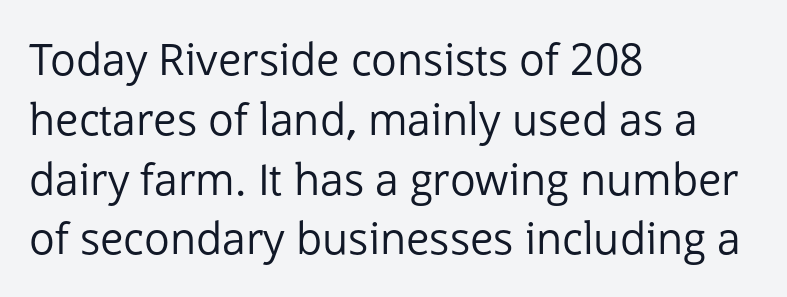
Q: Is the text bold? A: No.
Q: Is the text italic (slanted)? A: No, it is upright.
Q: Is the typeface a serif or a sans-serif typeface? A: Sans-serif.
Q: Is the text underlined? A: No.
Q: How is the paragraph aligned? A: Left-aligned.
Q: Is the spacing between letters normal or unusually wide? A: Normal.
Q: Is the spacing between lines tight, normal or loose? A: Normal.
Q: Width (condensed, normal, or wide)? A: Normal.
Q: Stroke contrast? A: Low.
Q: x-height? A: Medium.
Q: Monospaced? A: No.
